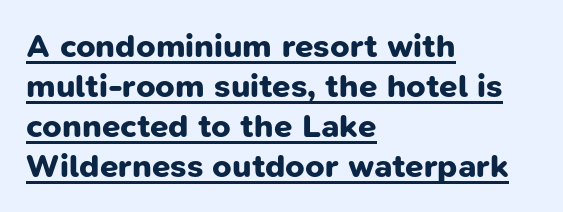
Stroke terminals: plain, sans-serif. Students, observe the line beneath the letters — that is underlining. The letters advance in unequal steps, a hallmark of proportional type. Letter spacing: default. Line starts are locked; line ends wander. The face used here has the dense, thick strokes of a bold.
